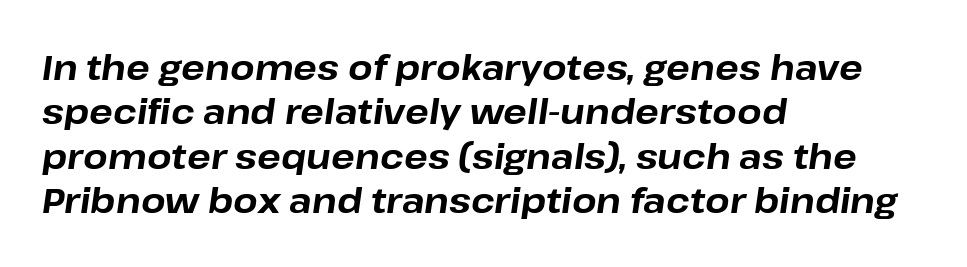
Q: Is the text bold? A: Yes.
Q: Is the text italic (slanted)? A: Yes, it leans right by about 8 degrees.
Q: Is the text underlined? A: No.
Q: How is the paragraph aligned? A: Left-aligned.
Q: Is the spacing between letters normal or unusually wide? A: Normal.
Q: Is the spacing between lines tight, normal or loose? A: Normal.
Q: Width (condensed, normal, or wide)? A: Normal.
Q: Stroke contrast? A: Low.
Q: x-height? A: Medium.
Q: Monospaced? A: No.
